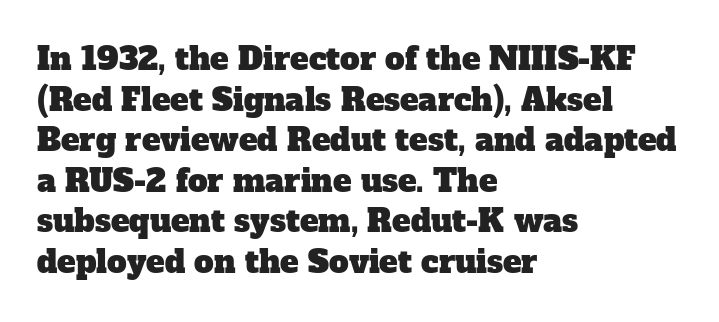
The image shows 31 px serif type; set left-aligned, normal line spacing (1.31x), normal letter spacing, not underlined; low stroke contrast and a medium x-height.
